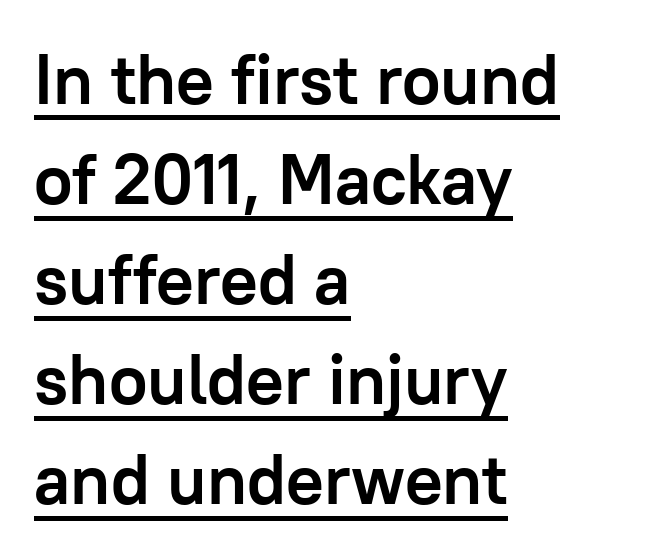
{"serif": "no", "italic": "no", "bold": "yes", "weight": "semibold", "width": "normal", "stroke_contrast": "low", "x_height": "medium", "monospaced": "no", "underline": "yes", "align": "left", "line_spacing": "normal", "line_spacing_ratio": 1.43, "letter_spacing": "normal", "letter_spacing_em": 0.0, "glyph_px": 70}
